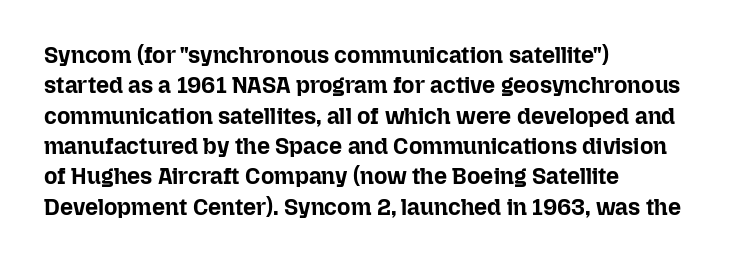
The image shows 23 px bold type, upright; set left-aligned, normal line spacing (1.32x), normal letter spacing, not underlined.
